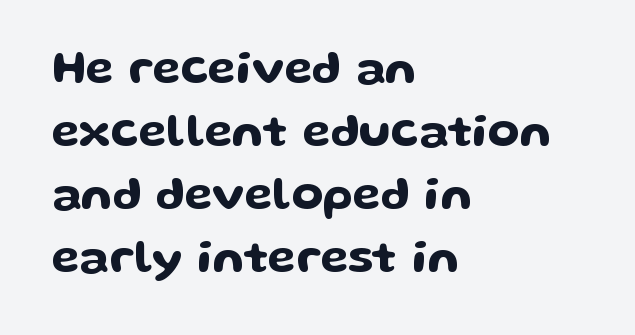
Q: Is the text italic (slanted)? A: No, it is upright.
Q: Is the typeface a serif or a sans-serif typeface? A: Sans-serif.
Q: Is the text underlined? A: No.
Q: How is the paragraph aligned? A: Left-aligned.
Q: Is the spacing between letters normal or unusually wide? A: Normal.
Q: Is the spacing between lines tight, normal or loose? A: Normal.
Q: Width (condensed, normal, or wide)? A: Wide.
Q: Stroke contrast? A: Low.
Q: x-height? A: Medium.
Q: Monospaced? A: No.
